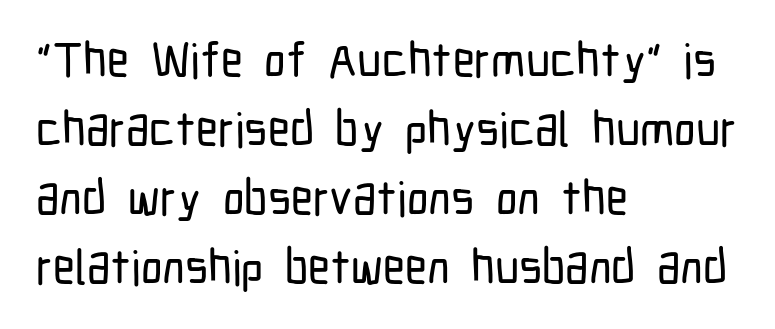
Q: Is the text italic (slanted)? A: No, it is upright.
Q: Is the typeface a serif or a sans-serif typeface? A: Sans-serif.
Q: Is the text underlined? A: No.
Q: How is the paragraph aligned? A: Left-aligned.
Q: Is the spacing between letters normal or unusually wide? A: Normal.
Q: Is the spacing between lines tight, normal or loose? A: Normal.
Q: Width (condensed, normal, or wide)? A: Condensed.
Q: Stroke contrast? A: Low.
Q: x-height? A: Medium.
Q: Monospaced? A: No.
